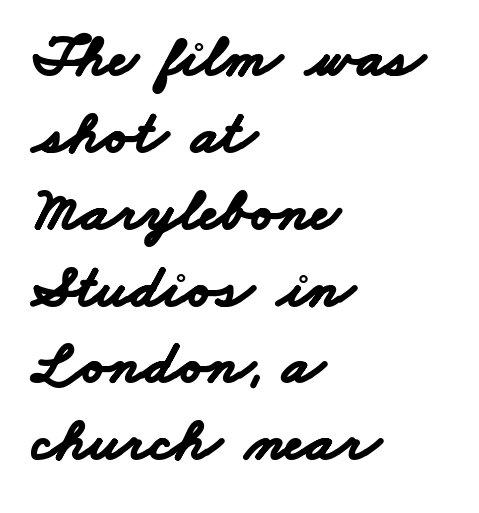
Q: Is the text bold? A: Yes.
Q: Is the typeface a serif or a sans-serif typeface? A: Sans-serif.
Q: Is the text underlined? A: No.
Q: How is the paragraph aligned? A: Left-aligned.
Q: Is the spacing between letters normal or unusually wide? A: Normal.
Q: Is the spacing between lines tight, normal or loose? A: Normal.
Q: Width (condensed, normal, or wide)? A: Wide.
Q: Stroke contrast? A: Low.
Q: x-height? A: Small.
Q: Monospaced? A: No.
